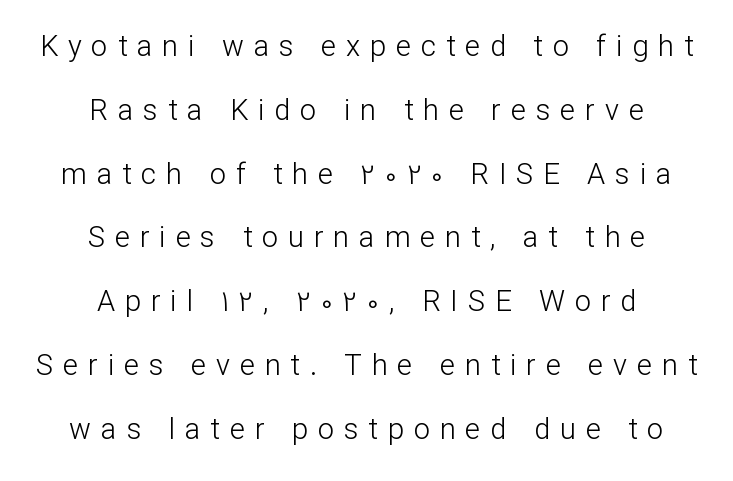
The image shows 29 px light sans-serif type, upright; set centered, loose line spacing (2.2x), unusually wide letter spacing (+0.34 em), not underlined; low stroke contrast and a medium x-height.
